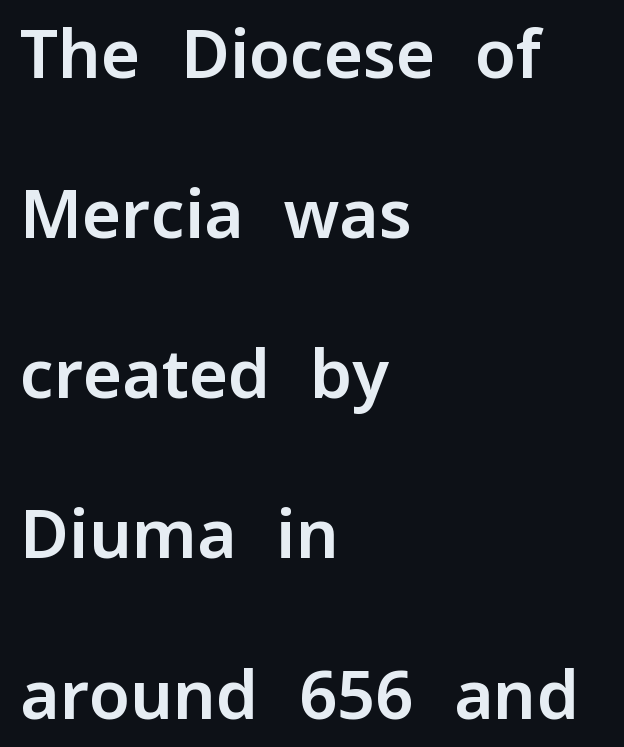
Q: Is the text italic (slanted)? A: No, it is upright.
Q: Is the typeface a serif or a sans-serif typeface? A: Sans-serif.
Q: Is the text underlined? A: No.
Q: How is the paragraph aligned? A: Left-aligned.
Q: Is the spacing between letters normal or unusually wide? A: Normal.
Q: Is the spacing between lines tight, normal or loose? A: Loose.
Q: Width (condensed, normal, or wide)? A: Normal.
Q: Stroke contrast? A: Low.
Q: x-height? A: Medium.
Q: Monospaced? A: No.
